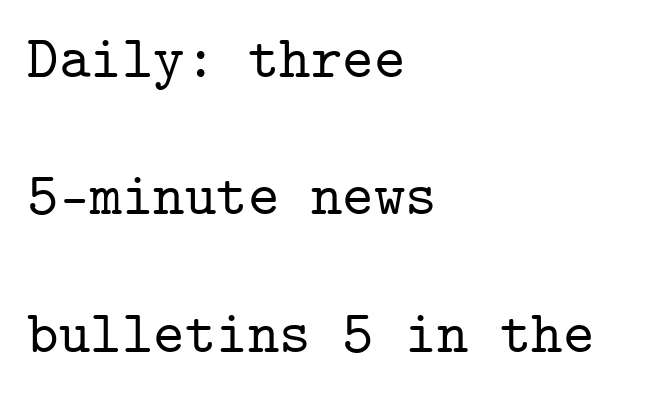
{"serif": "yes", "italic": "no", "width": "normal", "stroke_contrast": "low", "x_height": "medium", "monospaced": "yes", "underline": "no", "align": "left", "line_spacing": "loose", "line_spacing_ratio": 2.29, "letter_spacing": "normal", "letter_spacing_em": 0.0, "glyph_px": 60}
